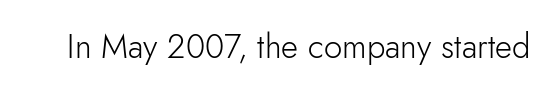
Q: Is the text bold? A: No.
Q: Is the text italic (slanted)? A: No, it is upright.
Q: Is the typeface a serif or a sans-serif typeface? A: Sans-serif.
Q: Is the text underlined? A: No.
Q: Is the spacing between letters normal or unusually wide? A: Normal.
Q: Width (condensed, normal, or wide)? A: Normal.
Q: Stroke contrast? A: Low.
Q: x-height? A: Small.
Q: Monospaced? A: No.
